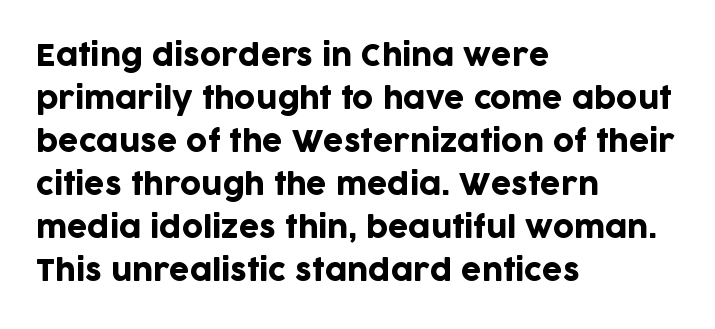
Q: Is the text italic (slanted)? A: No, it is upright.
Q: Is the typeface a serif or a sans-serif typeface? A: Sans-serif.
Q: Is the text underlined? A: No.
Q: How is the paragraph aligned? A: Left-aligned.
Q: Is the spacing between letters normal or unusually wide? A: Normal.
Q: Is the spacing between lines tight, normal or loose? A: Normal.
Q: Width (condensed, normal, or wide)? A: Normal.
Q: Stroke contrast? A: Low.
Q: x-height? A: Large.
Q: Monospaced? A: No.
